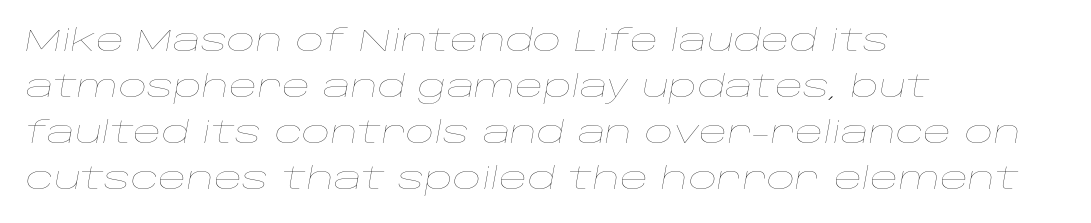
The horizontal fit of the characters is conventional and even. If you measured baseline to baseline, you'd find a middling distance. Looking at the ascenders, they clearly lean. Stroke mass is kept to a normal reading level or below. Is this a fixed-width face? No — the glyphs have proportional, varying widths. Beneath every word, the page is bare.
